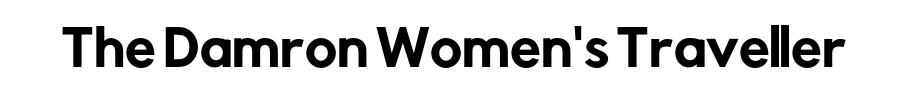
Q: Is the text italic (slanted)? A: No, it is upright.
Q: Is the typeface a serif or a sans-serif typeface? A: Sans-serif.
Q: Is the text underlined? A: No.
Q: Is the spacing between letters normal or unusually wide? A: Normal.
Q: Width (condensed, normal, or wide)? A: Normal.
Q: Stroke contrast? A: Low.
Q: x-height? A: Medium.
Q: Monospaced? A: No.
